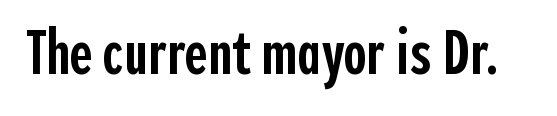
{"serif": "no", "italic": "no", "bold": "semi", "weight": "semibold", "width": "condensed", "x_height": "medium", "monospaced": "no", "underline": "no", "letter_spacing": "normal", "letter_spacing_em": 0.0, "glyph_px": 63}
